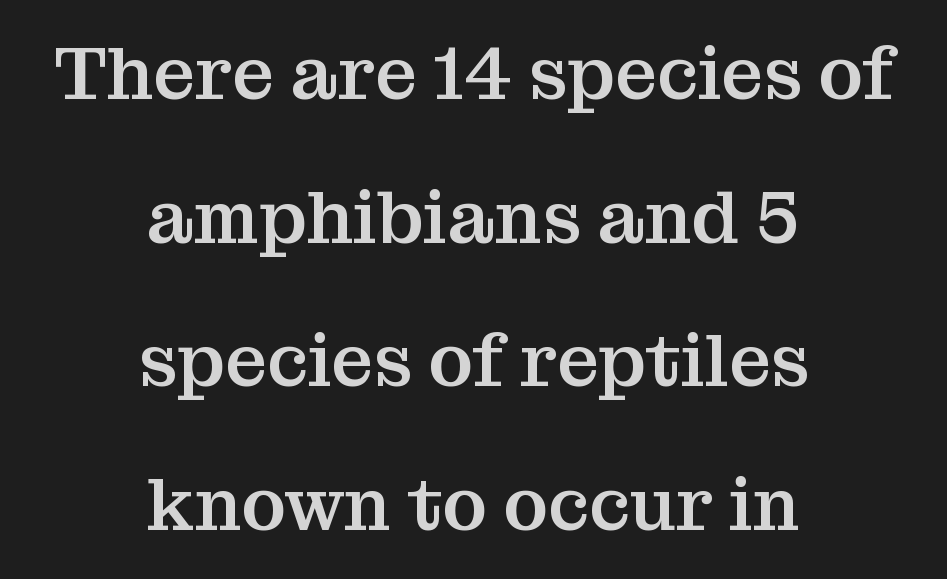
The image shows 74 px serif type, upright; set centered, loose line spacing (1.94x), normal letter spacing, not underlined; medium stroke contrast and a medium x-height.
